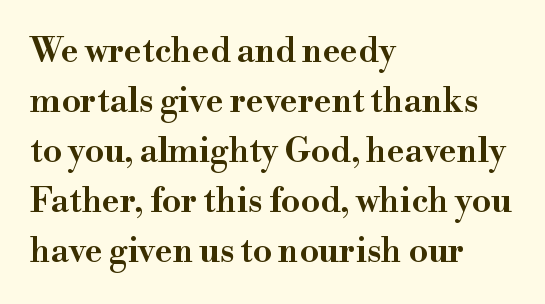
Q: Is the text italic (slanted)? A: No, it is upright.
Q: Is the typeface a serif or a sans-serif typeface? A: Serif.
Q: Is the text underlined? A: No.
Q: How is the paragraph aligned? A: Left-aligned.
Q: Is the spacing between letters normal or unusually wide? A: Normal.
Q: Is the spacing between lines tight, normal or loose? A: Normal.
Q: Width (condensed, normal, or wide)? A: Wide.
Q: Stroke contrast? A: High.
Q: x-height? A: Small.
Q: Monospaced? A: No.
